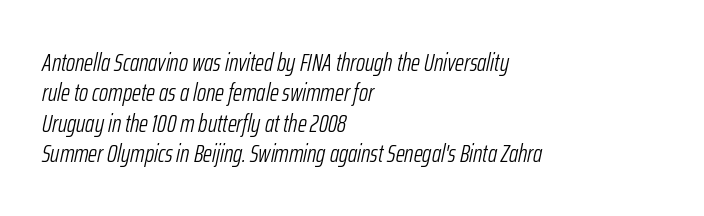
Style check: oblique. The specimen omits any rule beneath the text block's lines. On a weight scale, this lands at 450 or below. The compositor pushed each line to the left boundary.
